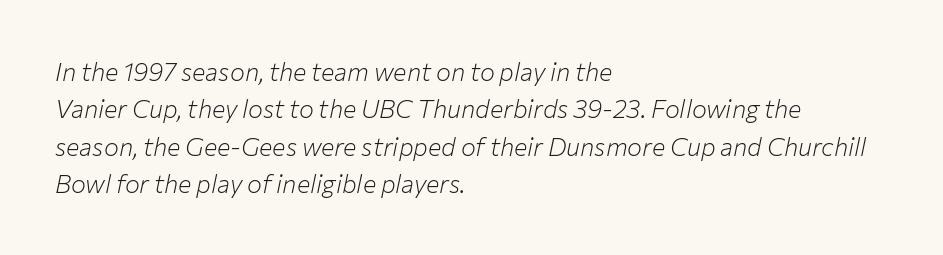
Posture: slanted. Underline: absent. This block has exactly the height ordinary leading produces. How are the letters spaced? Ordinarily, with no added tracking. The ragged edge is on the right, which tells us the setting is flush left. Counters stay open thanks to moderate or lighter strokes.
